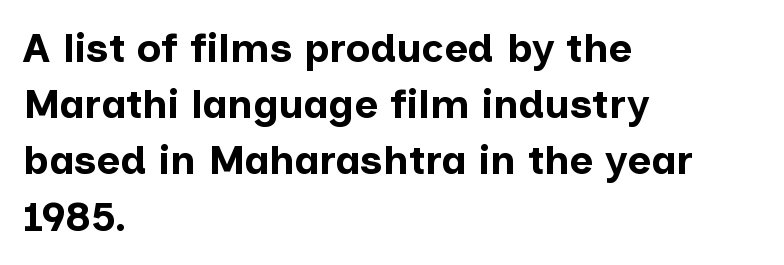
If you measured baseline to baseline, you'd find a middling distance. The line texture is even and compact thanks to regular tracking. Teacher's note: observe the even left margin — that is flush-left alignment. The sample has been set heavy, in full bold. The glyphs are unaccompanied by any horizontal stroke below them.
